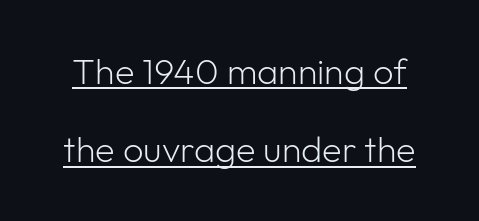
No extra ink here — the face is not bold. Compared with undecorated copy, this sample adds a rule below the words. The font's upright variant was chosen for this text. This is sans-serif lettering, the kind often seen on screens and signage.
